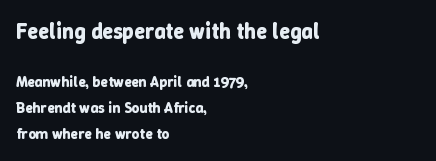
Q: Is the text bold? A: Yes.
Q: Is the text italic (slanted)? A: No, it is upright.
Q: Is the text underlined? A: No.
Q: How is the paragraph aligned? A: Left-aligned.
Q: Is the spacing between letters normal or unusually wide? A: Normal.
Q: Which block of text is set in a larger size, the first (top) or the second (bottom)? A: The first (top) one.
